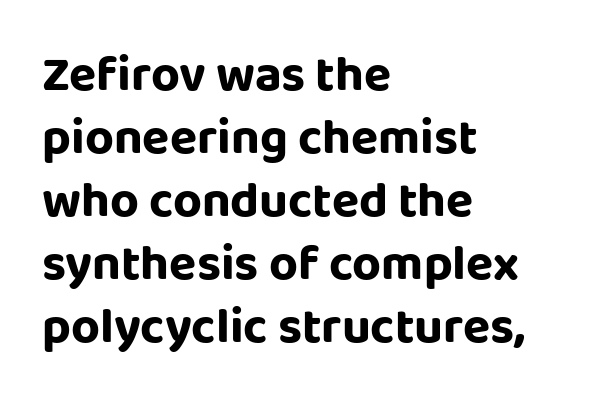
{"serif": "no", "italic": "no", "width": "normal", "stroke_contrast": "low", "x_height": "large", "monospaced": "no", "underline": "no", "align": "left", "line_spacing": "normal", "line_spacing_ratio": 1.26, "letter_spacing": "normal", "letter_spacing_em": 0.0, "glyph_px": 50}
